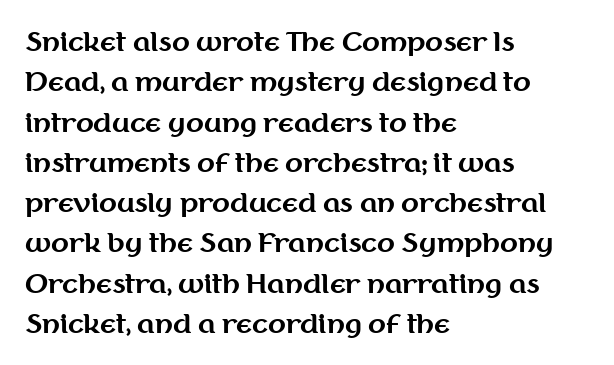
A classic flush-left, rag-right setting is used for this passage. Rows of type keep a routine distance in the vertical direction. Descenders are the only things crossing below the line. The strokes are fattened all the way to bold. Tracking value appears to be zero — textbook default spacing.
